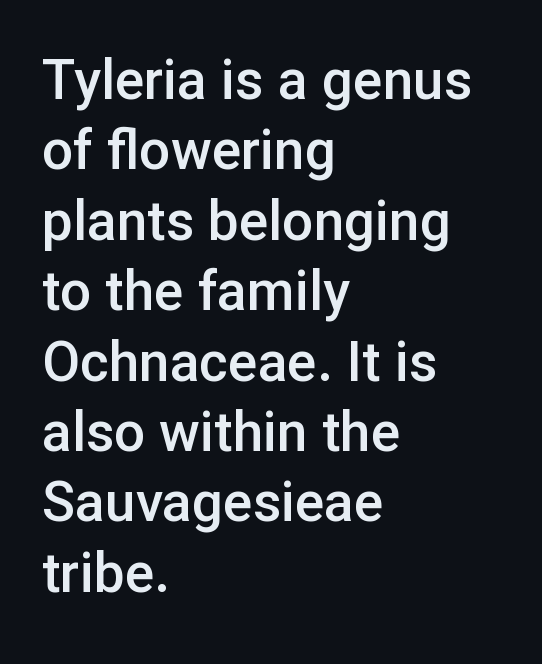
The image shows 55 px semibold sans-serif type, upright; set left-aligned, normal line spacing (1.28x), normal letter spacing, not underlined; low stroke contrast and a medium x-height.
